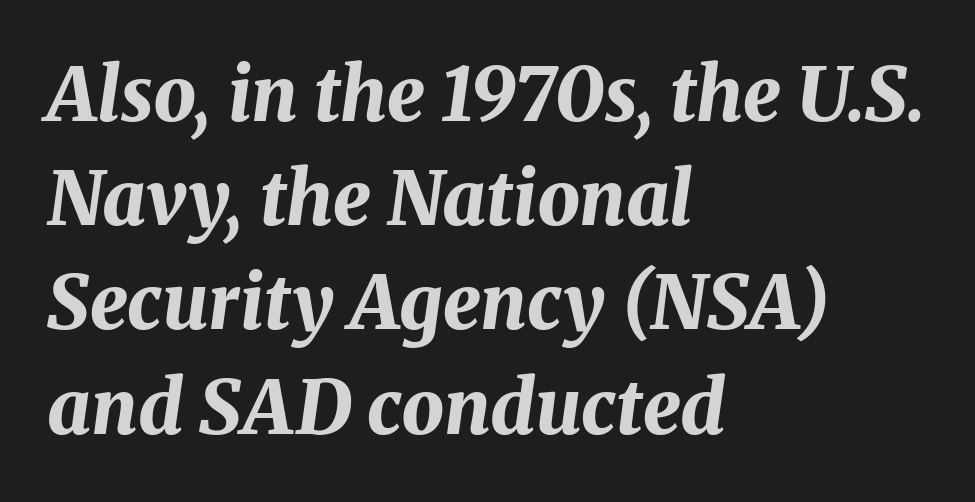
The image shows 75 px bold type, italic (leaning right); set left-aligned, normal line spacing (1.39x), normal letter spacing, not underlined; medium stroke contrast and a medium x-height.
